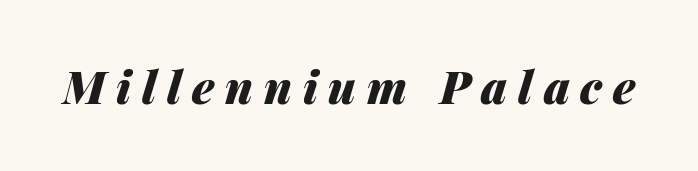
The image shows 45 px heavy type, italic (leaning right); set unusually wide letter spacing (+0.24 em), not underlined; medium stroke contrast and a medium x-height.
